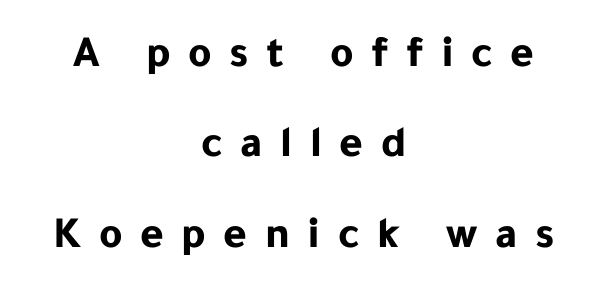
{"serif": "no", "italic": "no", "bold": "yes", "weight": "bold", "width": "normal", "stroke_contrast": "low", "x_height": "medium", "monospaced": "no", "underline": "no", "align": "center", "line_spacing": "loose", "line_spacing_ratio": 2.01, "letter_spacing": "wide", "letter_spacing_em": 0.39, "glyph_px": 45}
